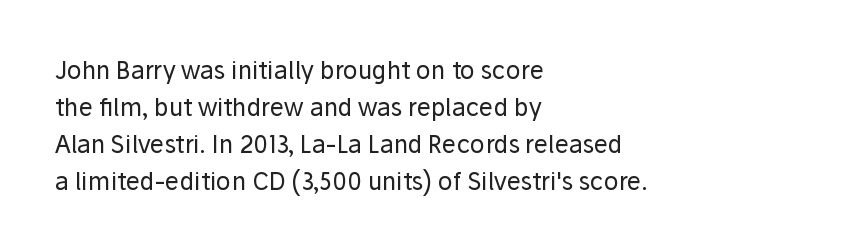
{"italic": "no", "bold": "no", "underline": "no", "align": "left", "line_spacing": "normal", "line_spacing_ratio": 1.54, "letter_spacing": "normal", "letter_spacing_em": 0.0, "glyph_px": 24}
